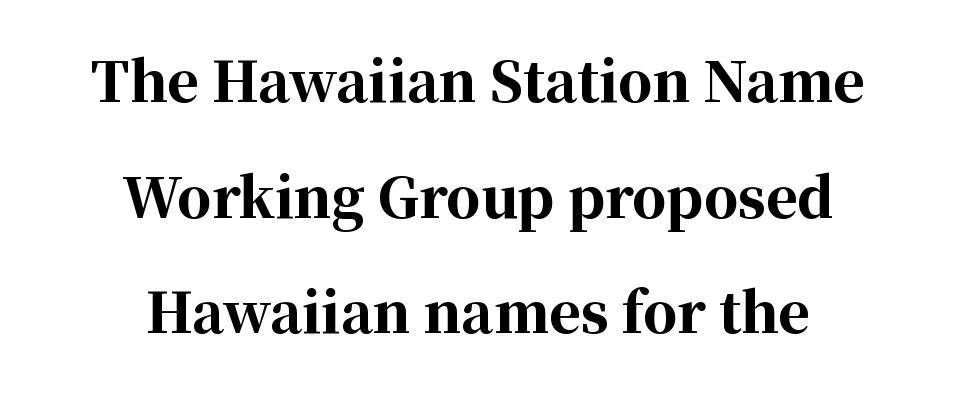
Q: Is the text bold? A: Yes.
Q: Is the text italic (slanted)? A: No, it is upright.
Q: Is the typeface a serif or a sans-serif typeface? A: Serif.
Q: Is the text underlined? A: No.
Q: How is the paragraph aligned? A: Centered.
Q: Is the spacing between letters normal or unusually wide? A: Normal.
Q: Is the spacing between lines tight, normal or loose? A: Loose.
Q: Width (condensed, normal, or wide)? A: Normal.
Q: Stroke contrast? A: High.
Q: x-height? A: Medium.
Q: Monospaced? A: No.
